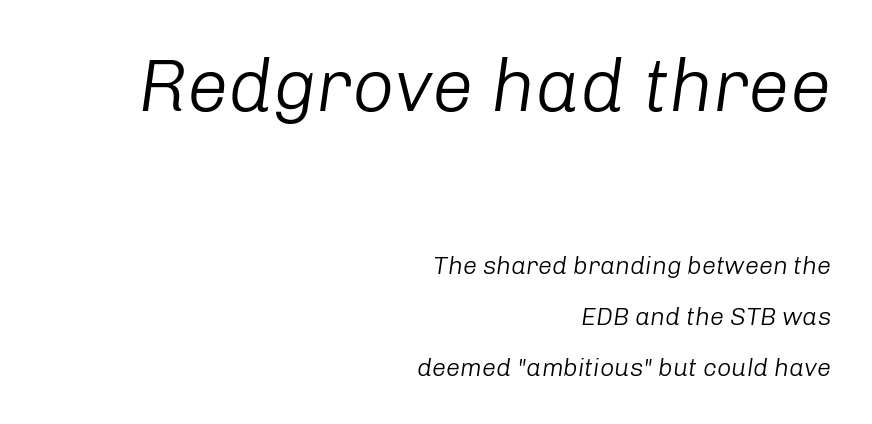
Nothing unusual about the tracking: characters are spaced as the font intends. Rule under the text: the space is simply empty. Ink coverage per letter is moderate at most. Whoever set this made the first block the dominant, larger element.
